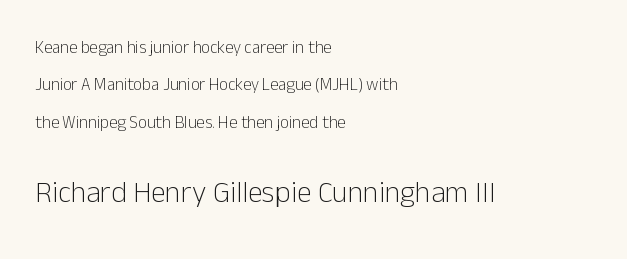
Size hierarchy here favors the trailing block over the leading one. Any mark beneath the type? The region is blank. The weight would be labelled regular, book, light, or lighter still. Serif or sans? Sans — the stroke terminals are bare. The axis of the letterforms is exactly vertical. Do the characters align in a grid? No, the font is proportional.
